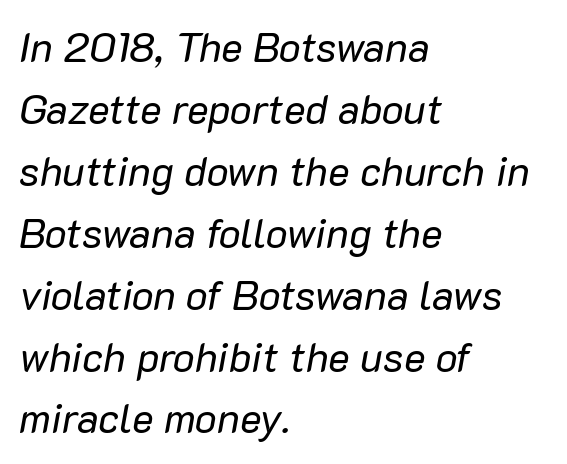
{"italic": "yes", "lean": "right", "slant_degrees": 10, "bold": "no", "weight": "regular", "width": "normal", "stroke_contrast": "low", "x_height": "medium", "monospaced": "no", "underline": "no", "align": "left", "line_spacing": "normal", "line_spacing_ratio": 1.51, "letter_spacing": "normal", "letter_spacing_em": 0.0, "glyph_px": 41}
